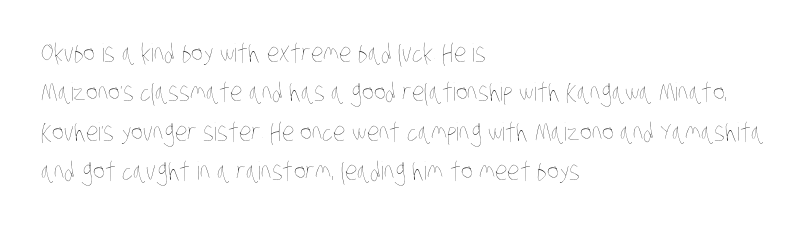
Q: Is the text bold? A: No.
Q: Is the text underlined? A: No.
Q: How is the paragraph aligned? A: Left-aligned.
Q: Is the spacing between letters normal or unusually wide? A: Normal.
Q: Is the spacing between lines tight, normal or loose? A: Normal.
